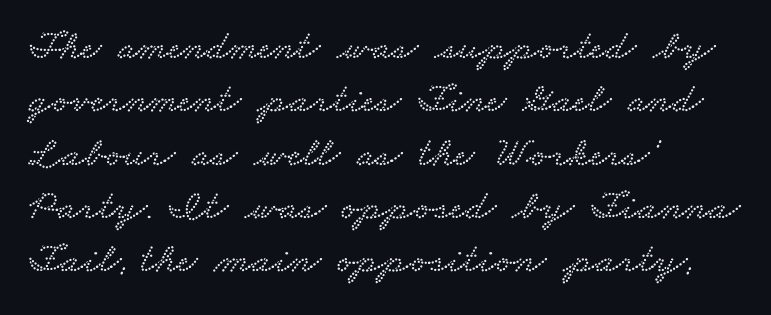
{"serif": "yes", "width": "wide", "stroke_contrast": "low", "x_height": "small", "monospaced": "no", "underline": "no", "align": "left", "line_spacing": "normal", "line_spacing_ratio": 1.27, "letter_spacing": "normal", "letter_spacing_em": 0.0, "glyph_px": 42}
